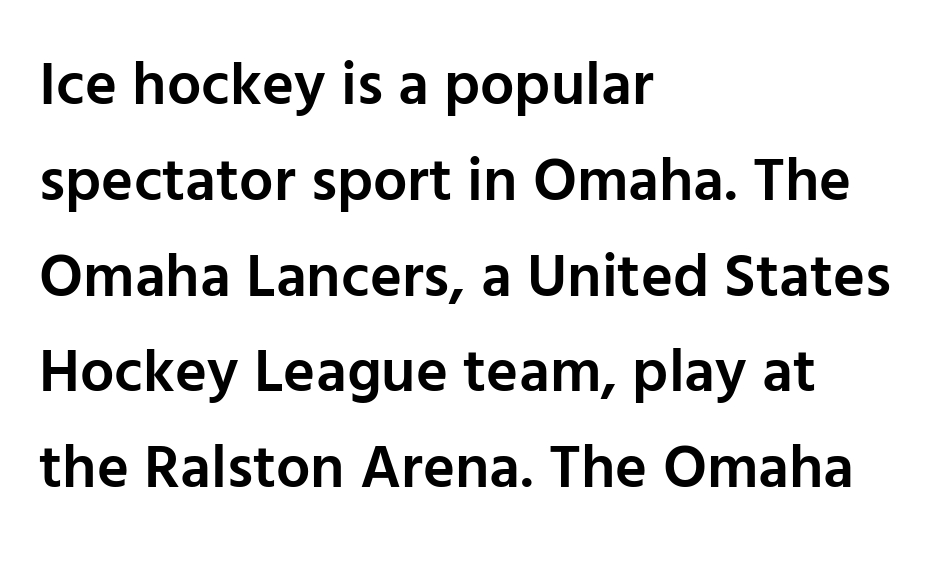
Q: Is the text bold? A: Semi-bold.
Q: Is the text italic (slanted)? A: No, it is upright.
Q: Is the typeface a serif or a sans-serif typeface? A: Sans-serif.
Q: Is the text underlined? A: No.
Q: How is the paragraph aligned? A: Left-aligned.
Q: Is the spacing between letters normal or unusually wide? A: Normal.
Q: Is the spacing between lines tight, normal or loose? A: Normal.
Q: Width (condensed, normal, or wide)? A: Normal.
Q: Stroke contrast? A: Low.
Q: x-height? A: Medium.
Q: Monospaced? A: No.
